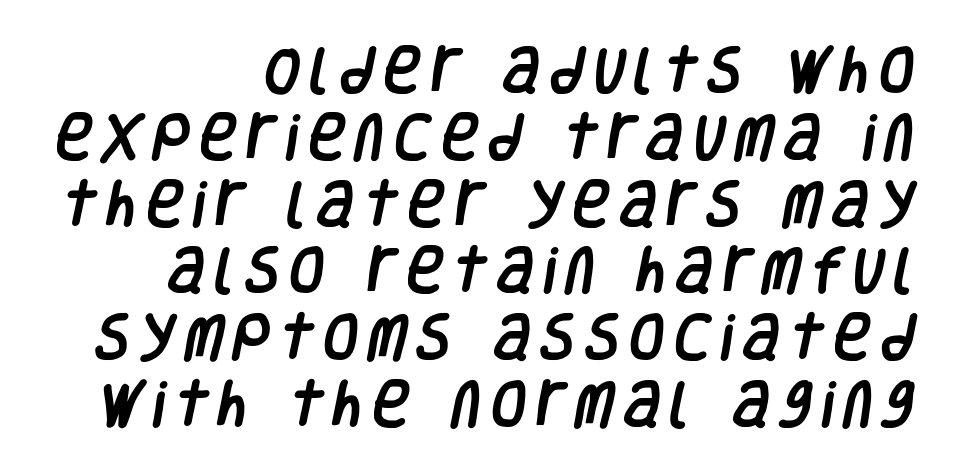
The image shows 51 px condensed sans-serif type; set right-aligned, normal line spacing (1.31x), not underlined; low stroke contrast and a large x-height.
